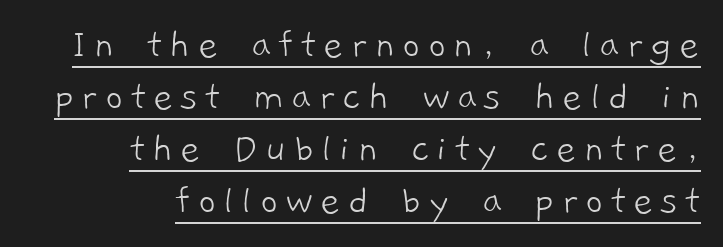
The image shows 43 px light sans-serif type; set right-aligned, line spacing 1.21x, underlined; low stroke contrast and a medium x-height.
